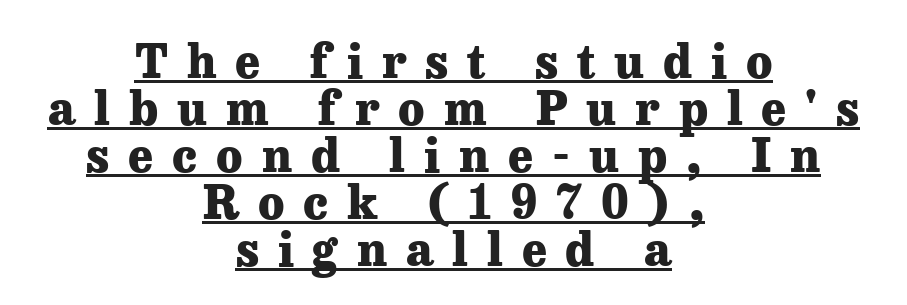
Q: Is the text bold? A: Yes.
Q: Is the text italic (slanted)? A: No, it is upright.
Q: Is the typeface a serif or a sans-serif typeface? A: Serif.
Q: Is the text underlined? A: Yes.
Q: How is the paragraph aligned? A: Centered.
Q: Is the spacing between letters normal or unusually wide? A: Unusually wide.
Q: Is the spacing between lines tight, normal or loose? A: Tight.
Q: Width (condensed, normal, or wide)? A: Normal.
Q: Stroke contrast? A: Low.
Q: x-height? A: Medium.
Q: Monospaced? A: No.
